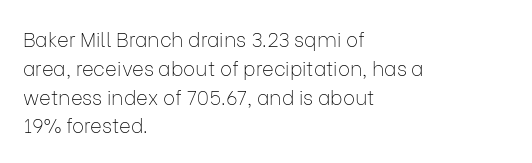
{"italic": "no", "bold": "no", "underline": "no", "align": "left", "line_spacing": "normal", "line_spacing_ratio": 1.44, "letter_spacing": "normal", "letter_spacing_em": 0.0, "glyph_px": 20}
